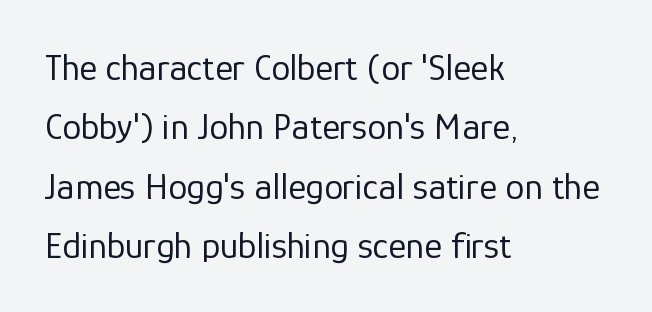
Honestly, the letter spacing is just normal — you wouldn't notice it. Caption: face not bold, strokes unweighted. The letters carry no serifs — their stems end cleanly without finishing strokes. Nope, not italic — everything's standing straight. A bare baseline throughout the passage.
